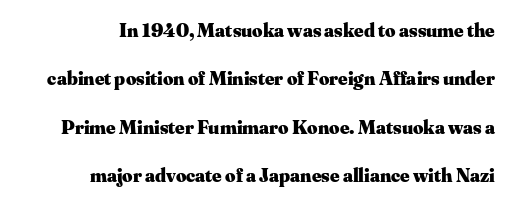
When letters stand straight like this, we call the style roman or upright. Alignment: flush right. Only glyphs here, with clear space below each row. The font is running at its bold setting.
